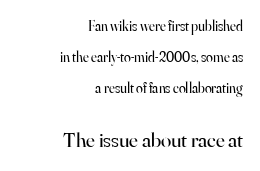
The image shows 21 px text type, upright; set right-aligned, loose line spacing (2.2x), normal letter spacing, not underlined; the second (bottom) block is 1.5x larger.
